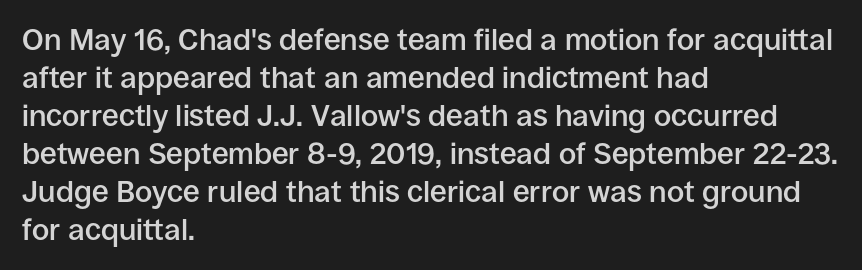
The image shows 30 px semibold sans-serif type, upright; set left-aligned, normal line spacing (1.27x), normal letter spacing, not underlined; low stroke contrast and a large x-height.
